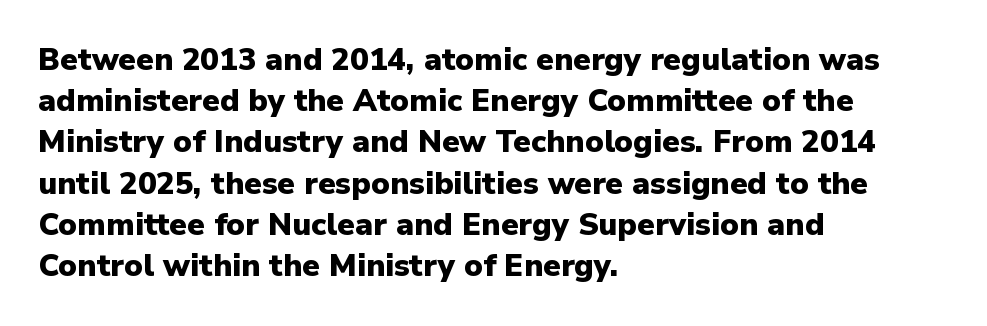
Heft: maximum for text — a bold. The letters stand upright; this is a roman face. Does extra space separate the letters? No, they use regular spacing. In terms of leading, this rendering sits right in the middle. Descenders hang freely into open space. Horizontal alignment here is leftward, the default for most running prose.
